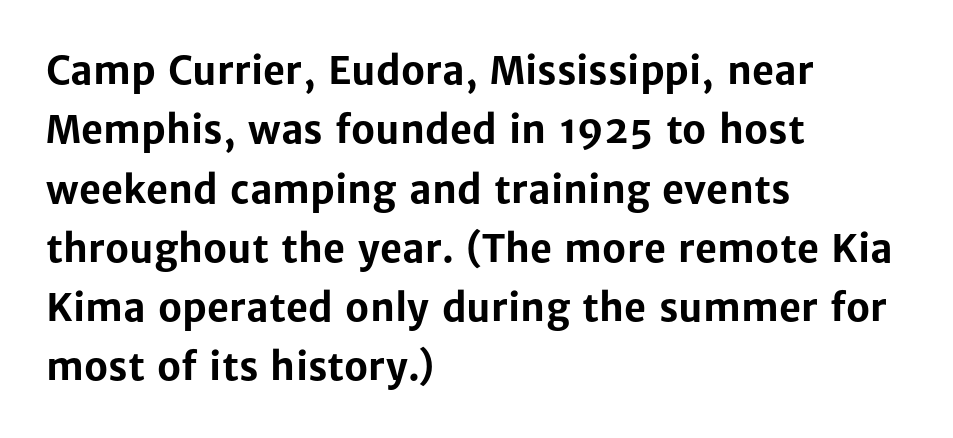
Descender tails drop into unmarked territory. Typesetter's note: full bold, strokes at maximum text heaviness. Each line starts at the same left margin while the right side varies. Compared with typical body copy, the letter spacing here is the same. Line spacing here is normal. Is this a sans? Yes — the strokes have no serifs.
